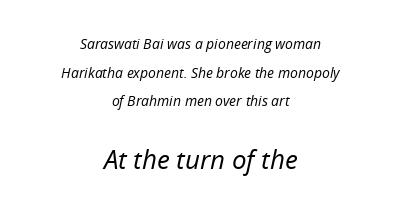
The typesetter chose a symmetrical, centered arrangement here. The strokes carry an ordinary text weight at most. Tracking value appears to be zero — textbook default spacing. Rendered with sloped, italic letterforms.
